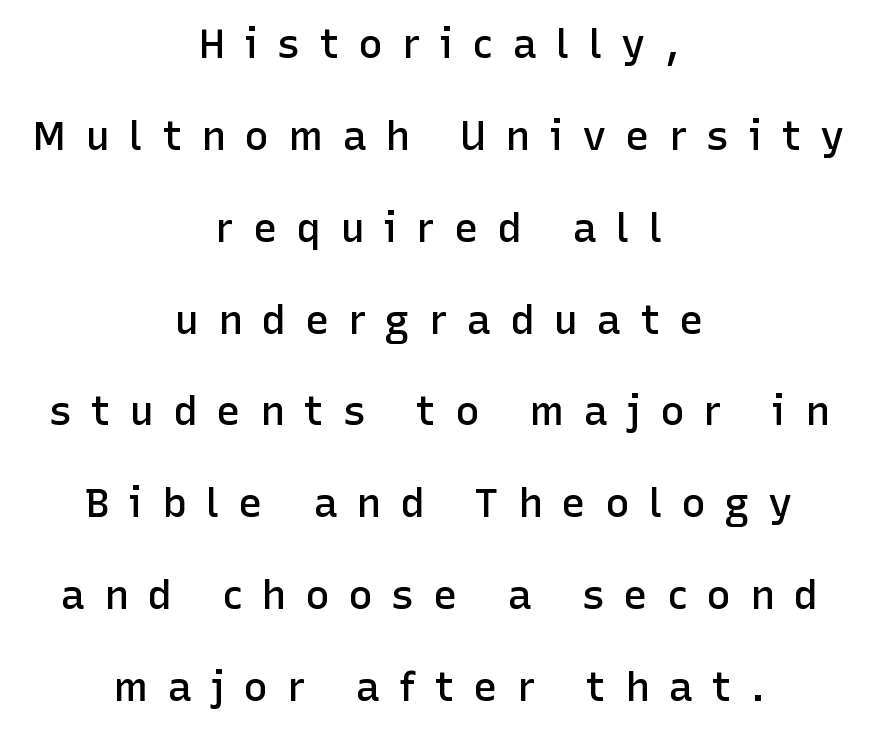
{"serif": "no", "italic": "no", "bold": "semi", "weight": "semibold", "width": "normal", "stroke_contrast": "low", "x_height": "medium", "monospaced": "no", "underline": "no", "align": "center", "line_spacing": "loose", "line_spacing_ratio": 2.24, "letter_spacing": "wide", "letter_spacing_em": 0.46, "glyph_px": 41}
